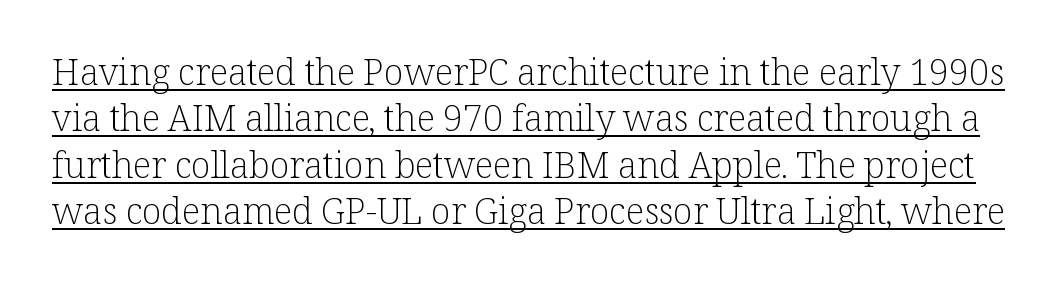
Designer's note — italics off, roman on. Regular leading. You can see a thin bar hugging the bottom of the glyphs. Letter spacing: default. I'd call this a serif setting — the letters wear small feet. Here the designer chose a conventional face with non-uniform glyph widths.
